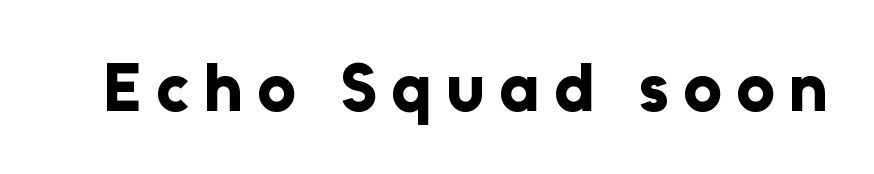
{"serif": "no", "italic": "no", "bold": "yes", "weight": "bold", "width": "normal", "stroke_contrast": "low", "x_height": "medium", "monospaced": "no", "underline": "no", "letter_spacing": "wide", "letter_spacing_em": 0.21, "glyph_px": 68}
